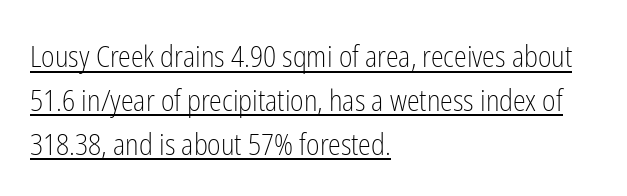
Q: Is the text bold? A: No.
Q: Is the text italic (slanted)? A: No, it is upright.
Q: Is the typeface a serif or a sans-serif typeface? A: Sans-serif.
Q: Is the text underlined? A: Yes.
Q: How is the paragraph aligned? A: Left-aligned.
Q: Is the spacing between letters normal or unusually wide? A: Normal.
Q: Is the spacing between lines tight, normal or loose? A: Normal.
Q: Width (condensed, normal, or wide)? A: Condensed.
Q: Stroke contrast? A: Low.
Q: x-height? A: Medium.
Q: Monospaced? A: No.
